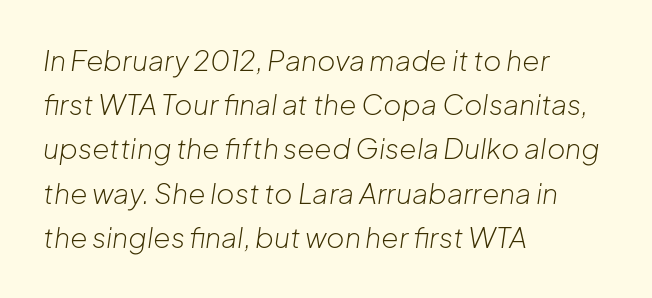
{"italic": "yes", "lean": "right", "slant_degrees": 8, "bold": "no", "weight": "light", "width": "normal", "stroke_contrast": "low", "x_height": "medium", "monospaced": "no", "underline": "no", "align": "left", "line_spacing": "normal", "line_spacing_ratio": 1.58, "letter_spacing": "normal", "letter_spacing_em": 0.0, "glyph_px": 28}
